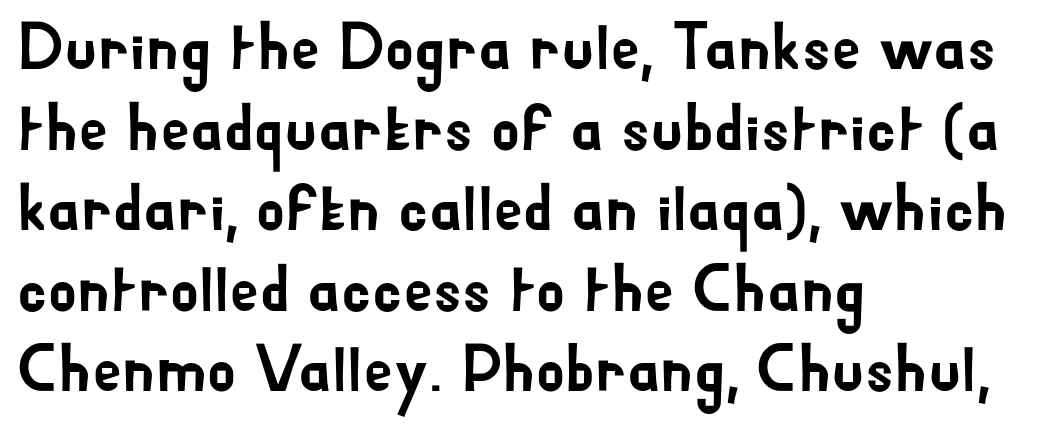
Q: Is the text italic (slanted)? A: No, it is upright.
Q: Is the typeface a serif or a sans-serif typeface? A: Sans-serif.
Q: Is the text underlined? A: No.
Q: How is the paragraph aligned? A: Left-aligned.
Q: Is the spacing between letters normal or unusually wide? A: Normal.
Q: Width (condensed, normal, or wide)? A: Normal.
Q: Stroke contrast? A: Low.
Q: x-height? A: Small.
Q: Monospaced? A: No.
